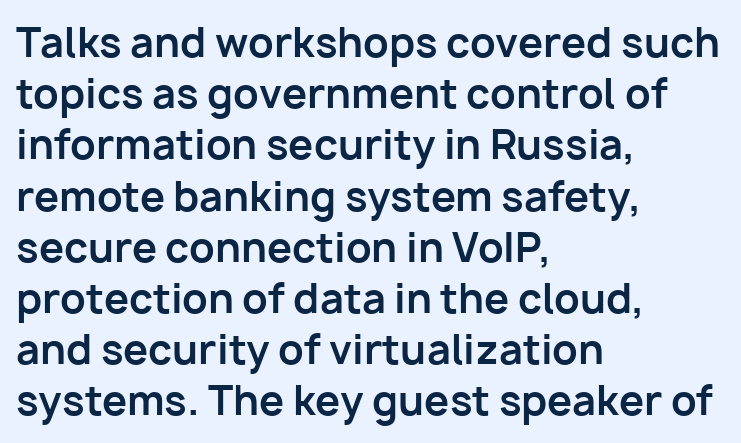
Q: Is the text bold? A: Yes.
Q: Is the text italic (slanted)? A: No, it is upright.
Q: Is the typeface a serif or a sans-serif typeface? A: Sans-serif.
Q: Is the text underlined? A: No.
Q: How is the paragraph aligned? A: Left-aligned.
Q: Is the spacing between letters normal or unusually wide? A: Normal.
Q: Is the spacing between lines tight, normal or loose? A: Normal.
Q: Width (condensed, normal, or wide)? A: Normal.
Q: Stroke contrast? A: Low.
Q: x-height? A: Medium.
Q: Monospaced? A: No.
